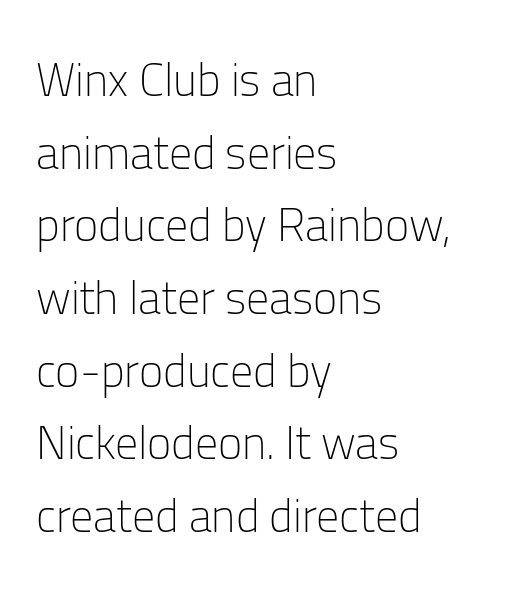
The image shows 46 px light sans-serif type, upright; set left-aligned, normal line spacing (1.58x), normal letter spacing, not underlined; low stroke contrast and a medium x-height.
